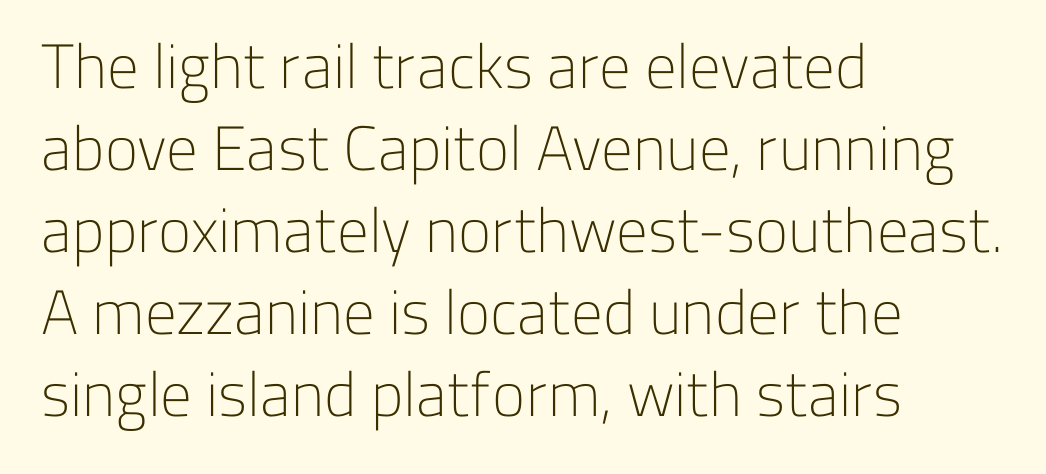
Inter-character spacing is left at the font's built-in metrics. Think of a printed novel: that variable character pitch is what you see here. Vertically, the passage feels balanced, rows spaced as you'd expect. The strokes are not fattened; the text isn't bold. Short and long lines alike share a common starting point at left.
